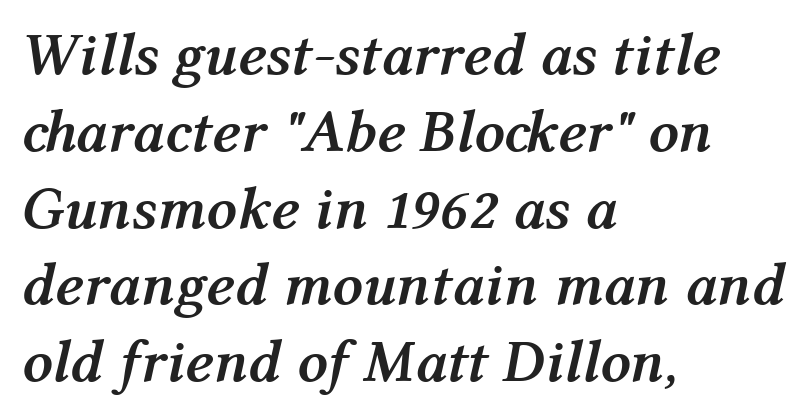
The image shows 60 px semibold type, italic (leaning right); set left-aligned, normal line spacing (1.28x), normal letter spacing, not underlined; medium stroke contrast and a medium x-height.
